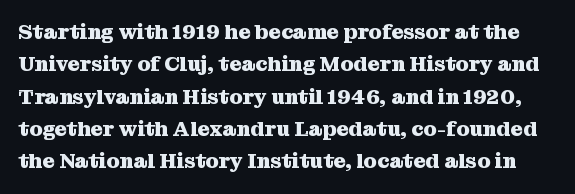
Q: Is the text bold? A: Yes.
Q: Is the text italic (slanted)? A: No, it is upright.
Q: Is the text underlined? A: No.
Q: Is the spacing between letters normal or unusually wide? A: Normal.
Q: Is the spacing between lines tight, normal or loose? A: Normal.
